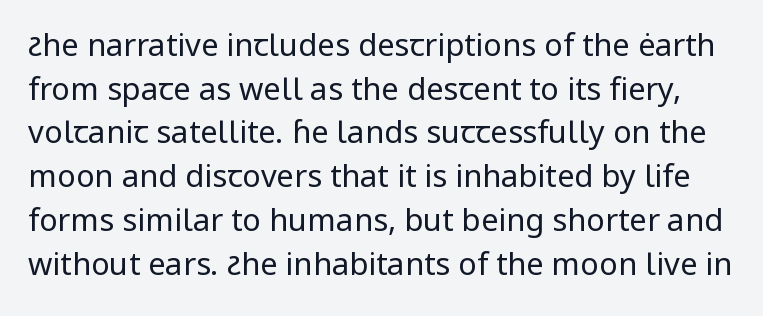
In terms of posture, this sample is upright. Stroke mass is kept to a normal reading level or below. Words float on clear page, feet unadorned. Is this a fixed-width face? No — the glyphs have proportional, varying widths. There is no visible air inserted between adjacent glyphs.
